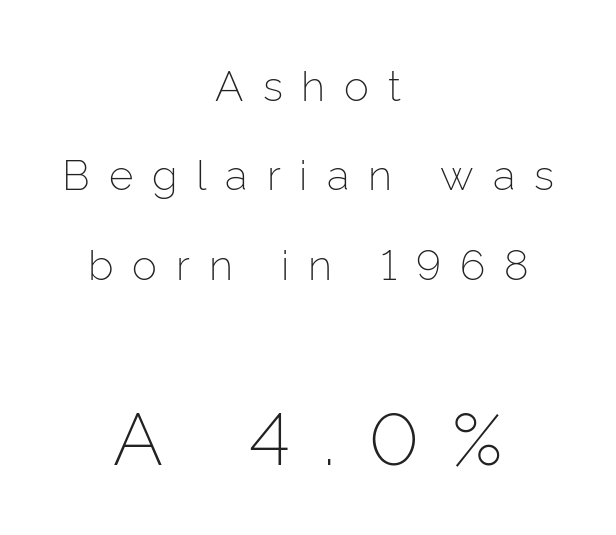
The image shows 74 px light sans-serif type, upright; set centered, loose line spacing (2.13x), unusually wide letter spacing (+0.45 em), not underlined; the second (bottom) block is 1.76x larger; low stroke contrast and a medium x-height.
